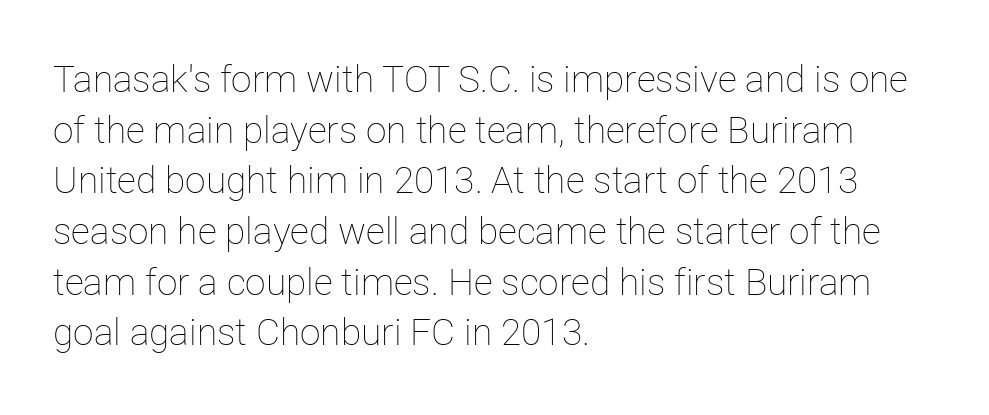
Ascenders rise straight up at ninety degrees. This sample uses plain, unmodified letter spacing. The gap between lines stays unmarked. Do the characters align in a grid? No, the font is proportional. Quick note: interline space is typical. Leftover space on each line is placed entirely after the last word.
